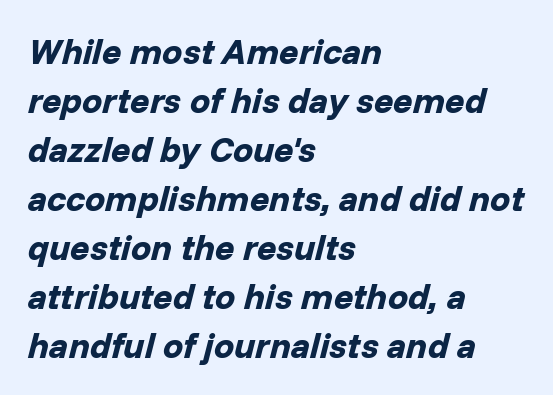
{"italic": "yes", "lean": "right", "slant_degrees": 14, "bold": "yes", "weight": "bold", "width": "normal", "stroke_contrast": "low", "x_height": "medium", "monospaced": "no", "underline": "no", "align": "left", "line_spacing": "normal", "line_spacing_ratio": 1.36, "letter_spacing": "normal", "letter_spacing_em": 0.0, "glyph_px": 36}
